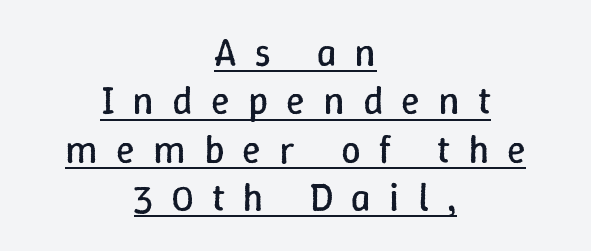
The image shows 39 px regular-weight type, upright; set centered, line spacing 1.24x, unusually wide letter spacing (+0.47 em), underlined; low stroke contrast and a medium x-height.
